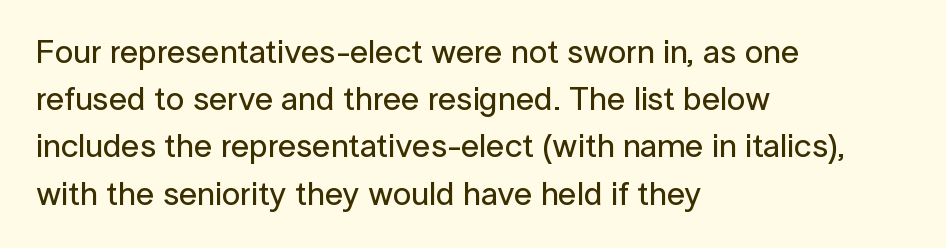
Lines of text with bare space underneath. A normal amount of white space separates one row of letters from the next. Inter-character spacing is left at the font's built-in metrics. Unlike a traditional serif, this face leaves its strokes unadorned. Posture: vertical.
